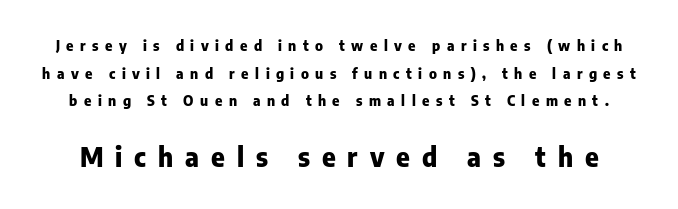
Is the letter spacing exaggerated? Yes — the characters are pushed far apart. Nobody drew a line under any word here. The letters in the lower block stand taller than those in the block above. Line spacing here is loose. A typesetter would mark this as roman, not italic.
